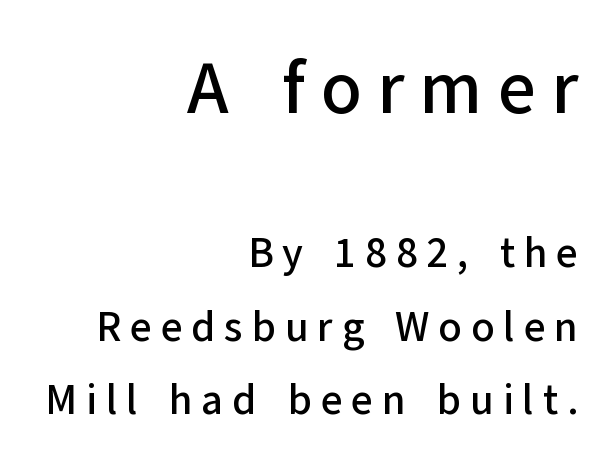
Q: Is the text italic (slanted)? A: No, it is upright.
Q: Is the typeface a serif or a sans-serif typeface? A: Sans-serif.
Q: Is the text underlined? A: No.
Q: How is the paragraph aligned? A: Right-aligned.
Q: Is the spacing between letters normal or unusually wide? A: Unusually wide.
Q: Which block of text is set in a larger size, the first (top) or the second (bottom)? A: The first (top) one.
Q: Width (condensed, normal, or wide)? A: Normal.
Q: Stroke contrast? A: Low.
Q: x-height? A: Medium.
Q: Monospaced? A: No.
